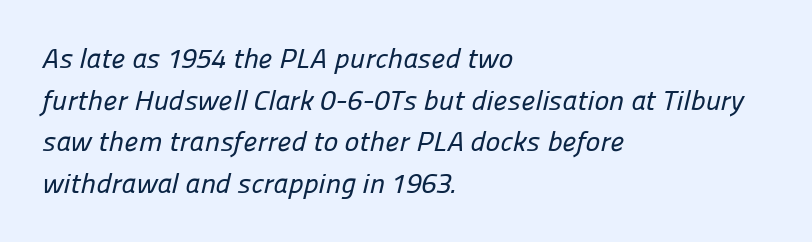
The image shows 28 px sans-serif type; set left-aligned, normal line spacing (1.49x), normal letter spacing, not underlined; low stroke contrast and a medium x-height.
